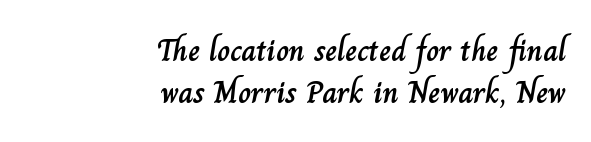
{"width": "normal", "stroke_contrast": "low", "x_height": "small", "monospaced": "no", "underline": "no", "align": "right", "line_spacing": "normal", "line_spacing_ratio": 1.31, "letter_spacing": "normal", "letter_spacing_em": 0.0, "glyph_px": 32}
